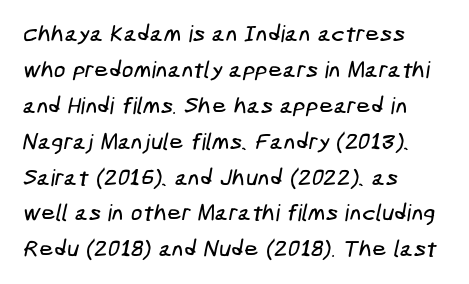
The image shows 23 px text type; set left-aligned, normal line spacing (1.56x), normal letter spacing, not underlined.
